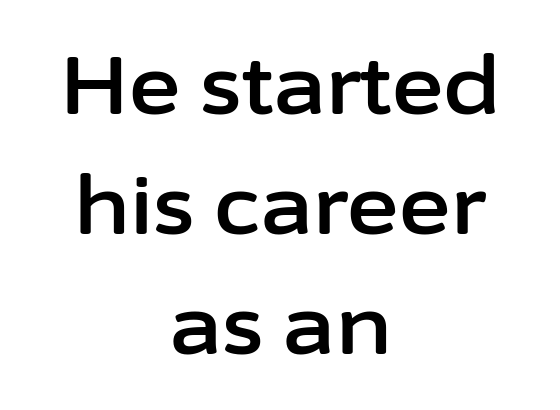
{"serif": "no", "italic": "no", "width": "normal", "stroke_contrast": "low", "x_height": "medium", "monospaced": "no", "underline": "no", "align": "center", "line_spacing": "normal", "line_spacing_ratio": 1.5, "letter_spacing": "normal", "letter_spacing_em": 0.0, "glyph_px": 80}
